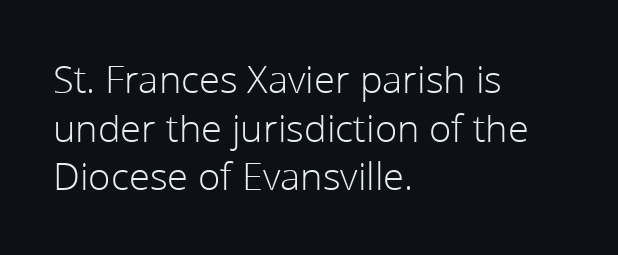
Which margin do the lines hug? The left one — the right edge is uneven. Each row of text sits above clean, open space. Type style note: lacks serifs. Every character sits straight up, as roman type does.
